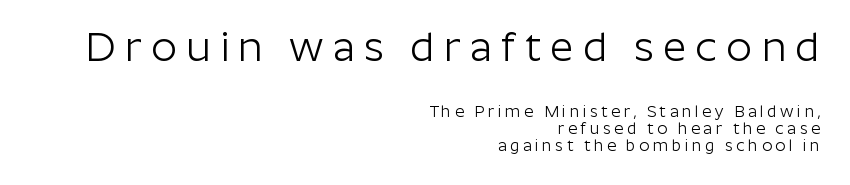
The image shows 41 px light sans-serif type, upright; set right-aligned, tight line spacing (1.04x), unusually wide letter spacing (+0.22 em), not underlined; the first (top) block is 2.56x larger; low stroke contrast and a medium x-height.
